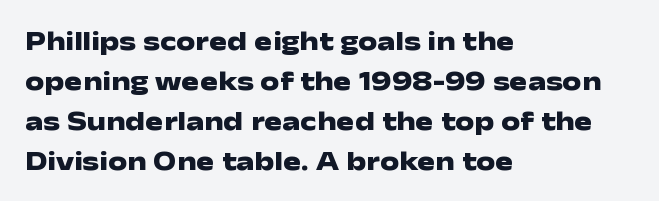
Q: Is the text bold? A: Yes.
Q: Is the text italic (slanted)? A: No, it is upright.
Q: Is the text underlined? A: No.
Q: How is the paragraph aligned? A: Left-aligned.
Q: Is the spacing between letters normal or unusually wide? A: Normal.
Q: Is the spacing between lines tight, normal or loose? A: Normal.
